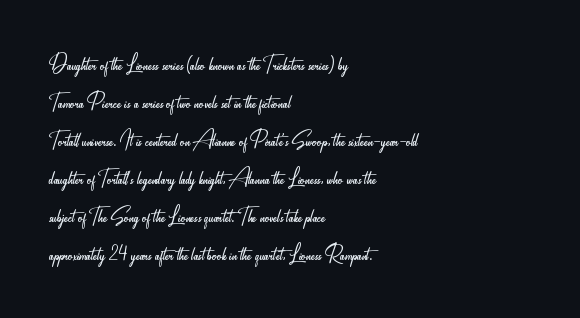
No letter is thick-stroked: the sample isn't bold. The face used here is proportionally spaced, like ordinary book or web type. The letters carry no serifs — their stems end cleanly without finishing strokes. The compositor pushed each line to the left boundary. Short note: letters normally spaced.
